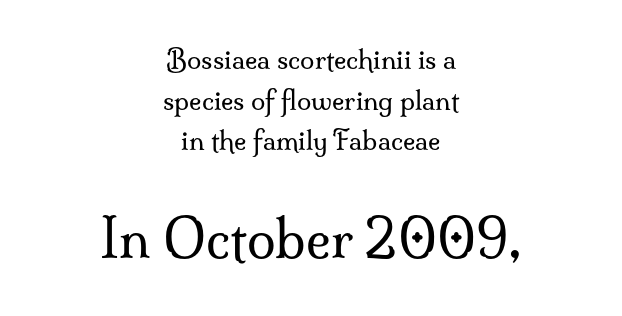
The image shows 52 px regular-weight serif type, upright; set centered, normal line spacing (1.56x), normal letter spacing, not underlined; the second (bottom) block is 2.0x larger; medium stroke contrast and a small x-height.
